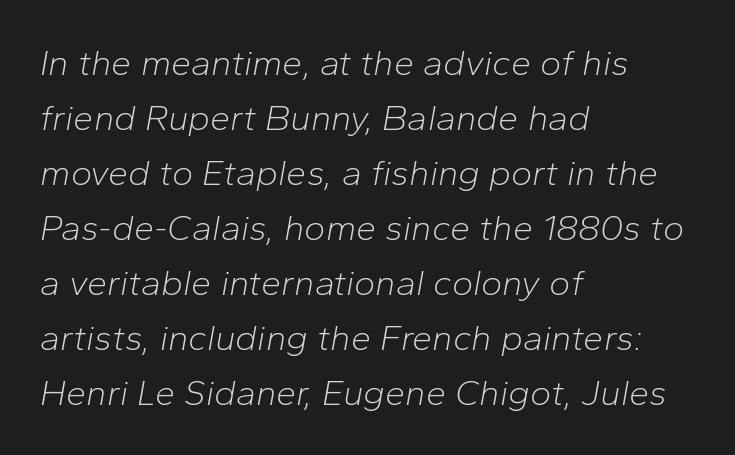
Leftover space on each line is placed entirely after the last word. This reads as an unemphasized weight, regular at the heaviest. Decoration check: the copy has no underline. Think of a printed novel: that variable character pitch is what you see here.
